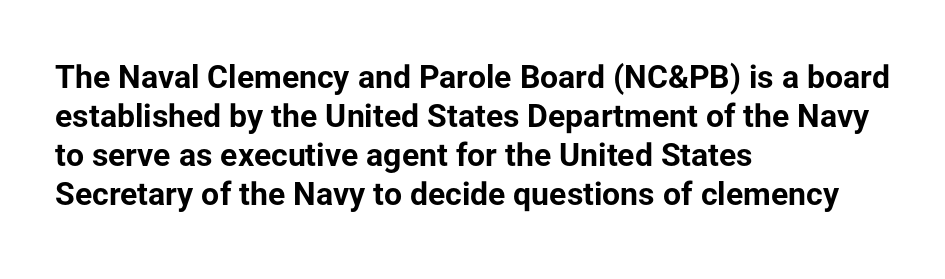
Casual observation: everything's shoved over to the left. Looks like regular typesetting: each glyph gets only the width it needs. Typographically, this falls in the sans-serif category. This is heavy type, rendered in bold. Every stem runs plumb, perpendicular to the baseline. Glance below the letters and you will spot only blank space.
